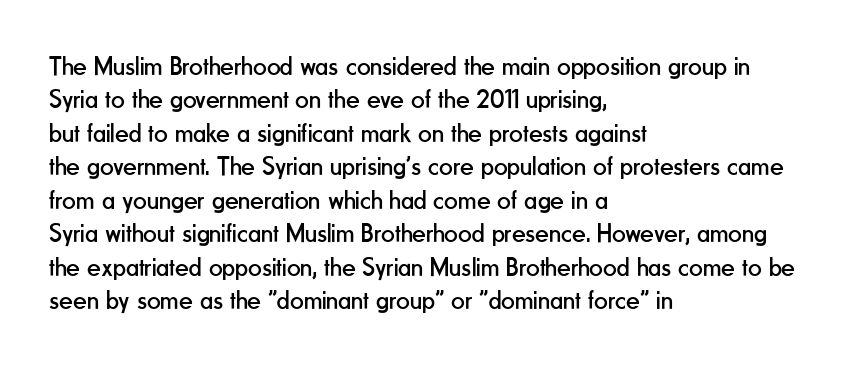
Q: Is the text bold? A: No.
Q: Is the text italic (slanted)? A: No, it is upright.
Q: Is the text underlined? A: No.
Q: How is the paragraph aligned? A: Left-aligned.
Q: Is the spacing between letters normal or unusually wide? A: Normal.
